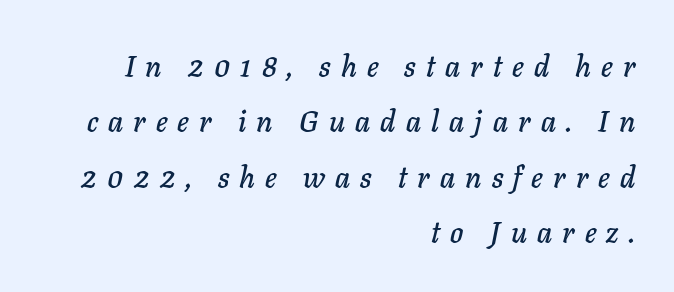
The passage shown is typed in a proportional face where columns would drift. Honestly, the letter spacing is so wide it's the main thing you notice. Rendered with sloped, italic letterforms. Rule under the text: the space is simply empty. Short and long lines alike share a common ending point at right.
